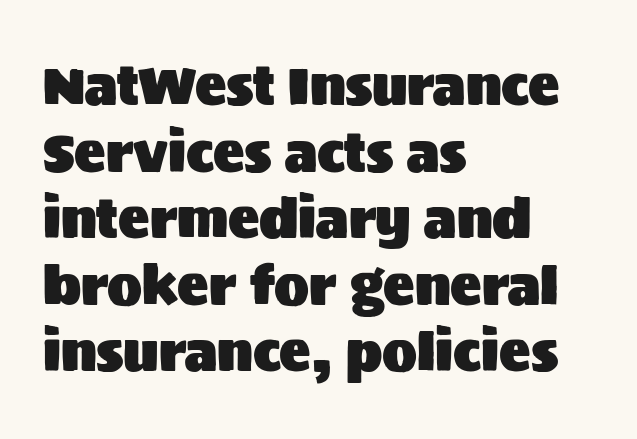
{"serif": "no", "italic": "no", "width": "normal", "stroke_contrast": "medium", "x_height": "large", "monospaced": "no", "underline": "no", "align": "left", "line_spacing": "normal", "line_spacing_ratio": 1.28, "letter_spacing": "normal", "letter_spacing_em": 0.0, "glyph_px": 52}
